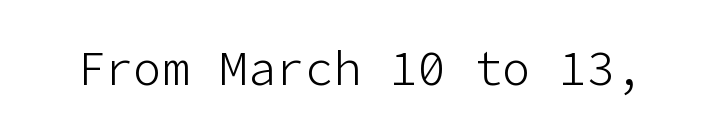
Q: Is the text bold? A: No.
Q: Is the text italic (slanted)? A: No, it is upright.
Q: Is the typeface a serif or a sans-serif typeface? A: Sans-serif.
Q: Is the text underlined? A: No.
Q: Is the spacing between letters normal or unusually wide? A: Normal.
Q: Width (condensed, normal, or wide)? A: Normal.
Q: Stroke contrast? A: Low.
Q: x-height? A: Medium.
